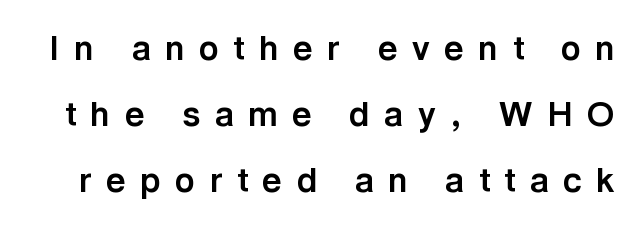
Q: Is the text bold? A: Yes.
Q: Is the text italic (slanted)? A: No, it is upright.
Q: Is the typeface a serif or a sans-serif typeface? A: Sans-serif.
Q: Is the text underlined? A: No.
Q: Is the spacing between letters normal or unusually wide? A: Unusually wide.
Q: Is the spacing between lines tight, normal or loose? A: Loose.
Q: Width (condensed, normal, or wide)? A: Normal.
Q: x-height? A: Medium.
Q: Monospaced? A: No.
